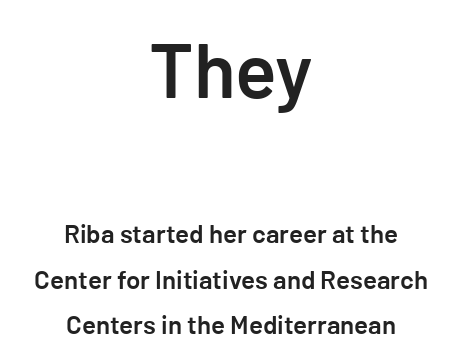
Q: Is the text bold? A: Semi-bold.
Q: Is the text italic (slanted)? A: No, it is upright.
Q: Is the typeface a serif or a sans-serif typeface? A: Sans-serif.
Q: Is the text underlined? A: No.
Q: How is the paragraph aligned? A: Centered.
Q: Is the spacing between letters normal or unusually wide? A: Normal.
Q: Which block of text is set in a larger size, the first (top) or the second (bottom)? A: The first (top) one.
Q: Width (condensed, normal, or wide)? A: Normal.
Q: Stroke contrast? A: Low.
Q: x-height? A: Medium.
